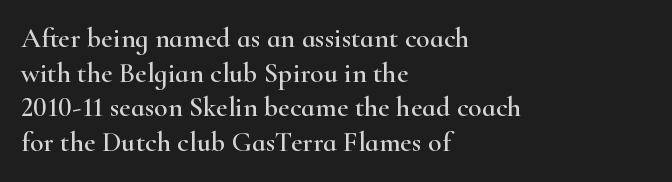
Q: Is the text italic (slanted)? A: No, it is upright.
Q: Is the typeface a serif or a sans-serif typeface? A: Serif.
Q: Is the text underlined? A: No.
Q: How is the paragraph aligned? A: Left-aligned.
Q: Is the spacing between letters normal or unusually wide? A: Normal.
Q: Width (condensed, normal, or wide)? A: Wide.
Q: Stroke contrast? A: High.
Q: x-height? A: Small.
Q: Monospaced? A: No.
